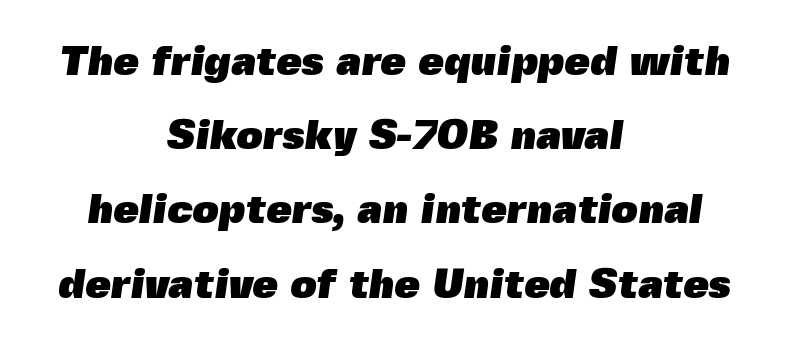
{"serif": "no", "bold": "yes", "weight": "heavy", "width": "normal", "x_height": "medium", "monospaced": "no", "underline": "no", "align": "center", "line_spacing_ratio": 1.81, "letter_spacing": "normal", "letter_spacing_em": 0.0, "glyph_px": 41}
